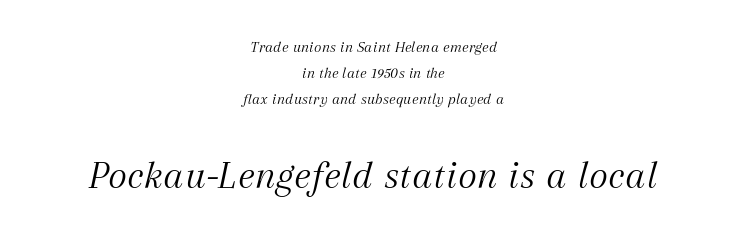
Bigger letters appear in the bottom chunk; the top chunk is reduced. The face used here is rendered with its standard letterfit. The passage shown is typed in a proportional face where columns would drift. Horizontal alignment here is central, giving a formal, balanced look. This rendering features lettering with no underline.
